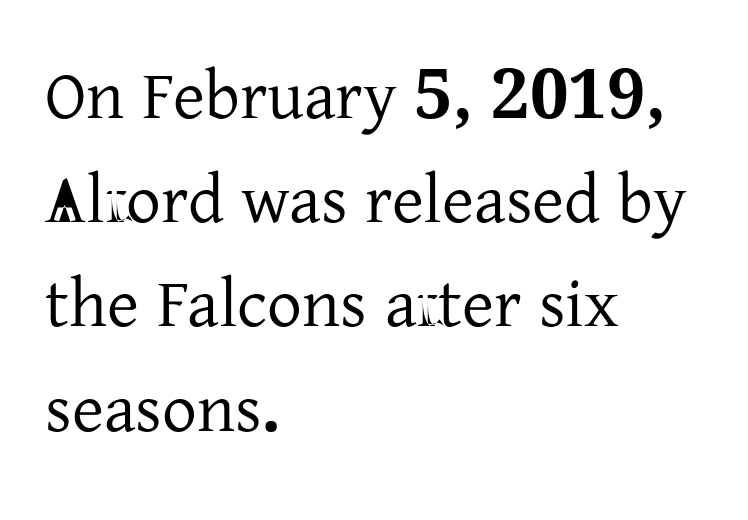
You could not count columns in this text — the font is proportionally spaced. Stroke terminals: seriffed. One glance says typical: line gaps are just what's usual. The lettering holds an erect, upright posture throughout. Which margin do the lines hug? The left one — the right edge is uneven.
